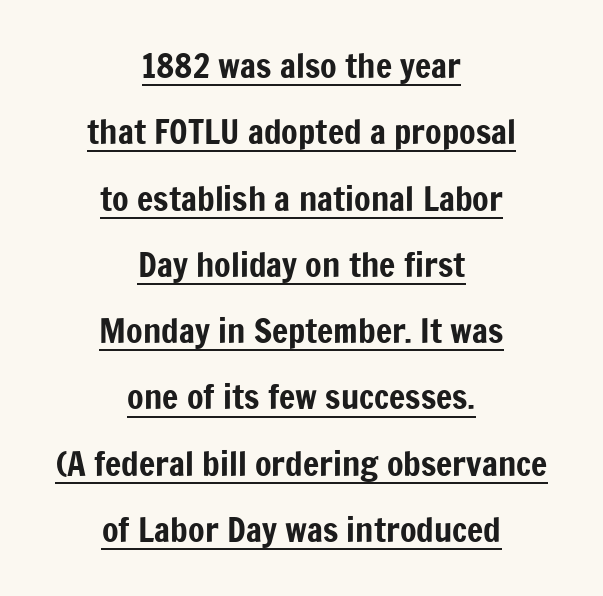
The image shows 34 px condensed sans-serif type, upright; set centered, loose line spacing (1.95x), normal letter spacing, underlined; low stroke contrast and a medium x-height.
